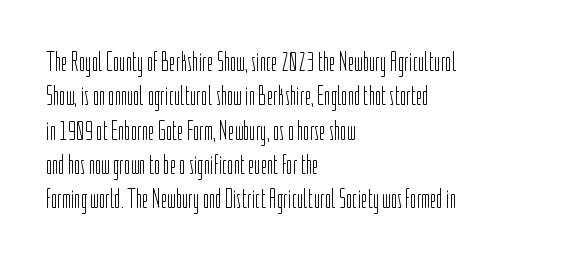
Q: Is the text bold? A: No.
Q: Is the text italic (slanted)? A: No, it is upright.
Q: Is the text underlined? A: No.
Q: How is the paragraph aligned? A: Left-aligned.
Q: Is the spacing between letters normal or unusually wide? A: Normal.
Q: Is the spacing between lines tight, normal or loose? A: Normal.
